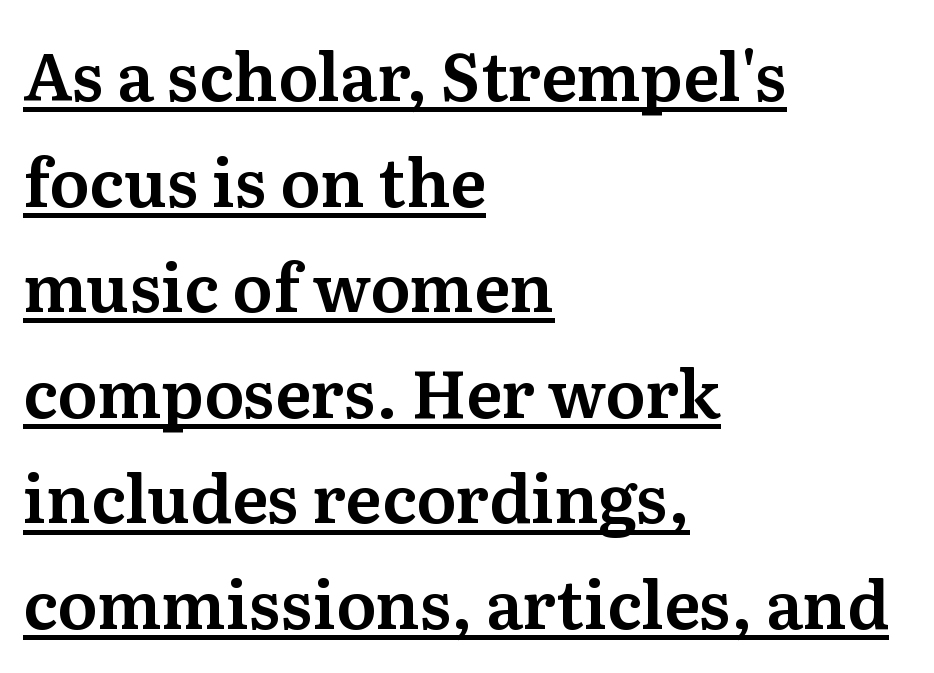
Q: Is the text italic (slanted)? A: No, it is upright.
Q: Is the typeface a serif or a sans-serif typeface? A: Serif.
Q: Is the text underlined? A: Yes.
Q: How is the paragraph aligned? A: Left-aligned.
Q: Is the spacing between letters normal or unusually wide? A: Normal.
Q: Is the spacing between lines tight, normal or loose? A: Normal.
Q: Width (condensed, normal, or wide)? A: Normal.
Q: Stroke contrast? A: Medium.
Q: x-height? A: Medium.
Q: Monospaced? A: No.
